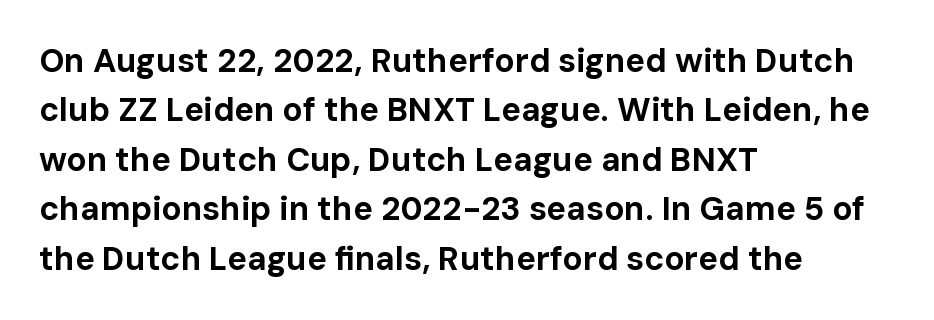
Q: Is the text bold? A: Yes.
Q: Is the text italic (slanted)? A: No, it is upright.
Q: Is the typeface a serif or a sans-serif typeface? A: Sans-serif.
Q: Is the text underlined? A: No.
Q: How is the paragraph aligned? A: Left-aligned.
Q: Is the spacing between letters normal or unusually wide? A: Normal.
Q: Is the spacing between lines tight, normal or loose? A: Normal.
Q: Width (condensed, normal, or wide)? A: Normal.
Q: Stroke contrast? A: Low.
Q: x-height? A: Medium.
Q: Monospaced? A: No.
